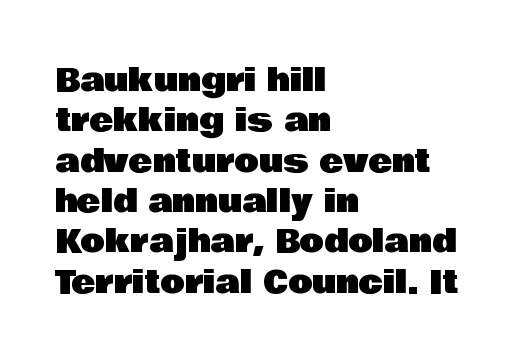
{"serif": "no", "italic": "no", "width": "normal", "stroke_contrast": "low", "x_height": "large", "monospaced": "no", "underline": "no", "align": "left", "line_spacing": "normal", "line_spacing_ratio": 1.26, "letter_spacing": "normal", "letter_spacing_em": 0.0, "glyph_px": 32}
